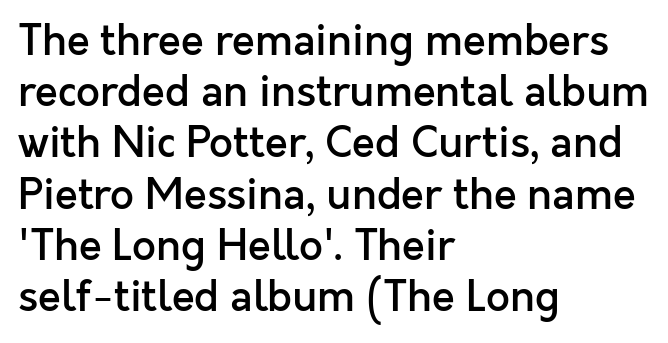
The image shows 42 px semibold sans-serif type, upright; set left-aligned, line spacing 1.22x, normal letter spacing, not underlined; a medium x-height.
